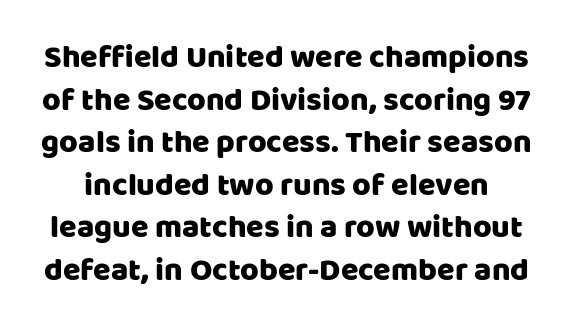
Q: Is the text italic (slanted)? A: No, it is upright.
Q: Is the typeface a serif or a sans-serif typeface? A: Sans-serif.
Q: Is the text underlined? A: No.
Q: Is the spacing between letters normal or unusually wide? A: Normal.
Q: Is the spacing between lines tight, normal or loose? A: Normal.
Q: Width (condensed, normal, or wide)? A: Normal.
Q: Stroke contrast? A: Low.
Q: x-height? A: Large.
Q: Monospaced? A: No.
